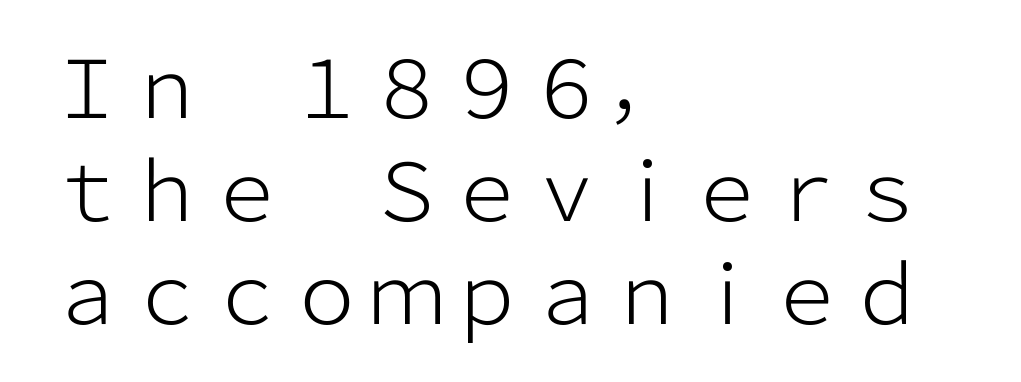
Q: Is the text bold? A: No.
Q: Is the text italic (slanted)? A: No, it is upright.
Q: Is the typeface a serif or a sans-serif typeface? A: Sans-serif.
Q: Is the text underlined? A: No.
Q: How is the paragraph aligned? A: Left-aligned.
Q: Is the spacing between letters normal or unusually wide? A: Normal.
Q: Is the spacing between lines tight, normal or loose? A: Normal.
Q: Width (condensed, normal, or wide)? A: Normal.
Q: Stroke contrast? A: Low.
Q: x-height? A: Medium.
Q: Monospaced? A: No.
